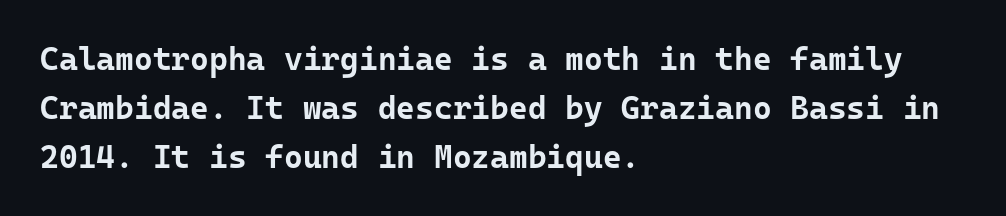
Q: Is the text bold? A: Yes.
Q: Is the text italic (slanted)? A: No, it is upright.
Q: Is the typeface a serif or a sans-serif typeface? A: Sans-serif.
Q: Is the text underlined? A: No.
Q: How is the paragraph aligned? A: Left-aligned.
Q: Is the spacing between letters normal or unusually wide? A: Normal.
Q: Is the spacing between lines tight, normal or loose? A: Normal.
Q: Width (condensed, normal, or wide)? A: Normal.
Q: Stroke contrast? A: Low.
Q: x-height? A: Medium.
Q: Monospaced? A: Yes.
